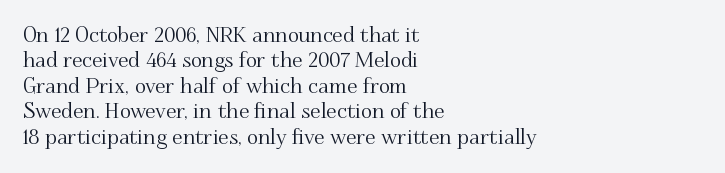
Short and long lines alike share a common starting point at left. Letters rest on an invisible, unmarked baseline. No extra tracking has been applied to these lines. Is there any slant? The stems are plumb.
